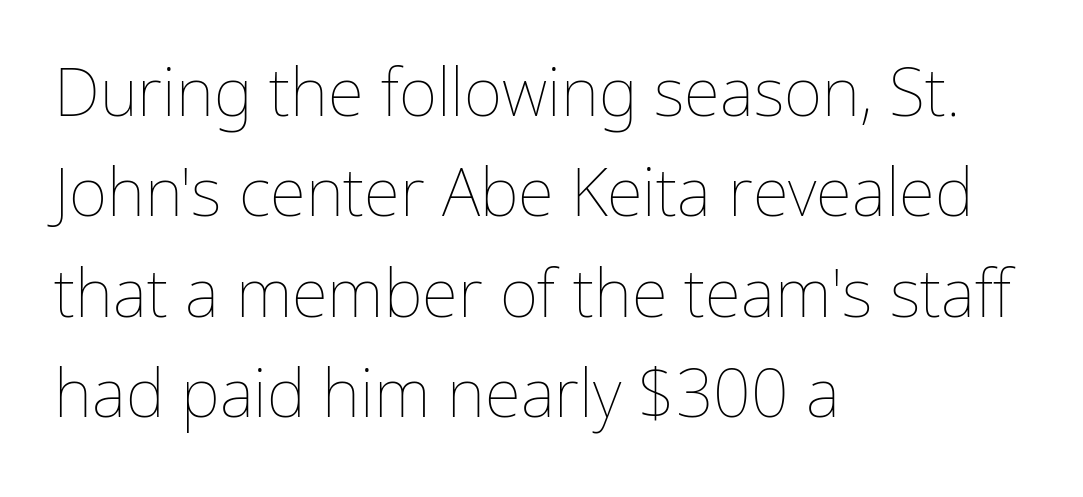
Quick note: interline space is typical. Letter spacing: default. Each letter keeps its own natural width here, so spacing adapts to shape. Does the lettering tilt? It doesn't — this is upright. Plain, unruled lines of type.
